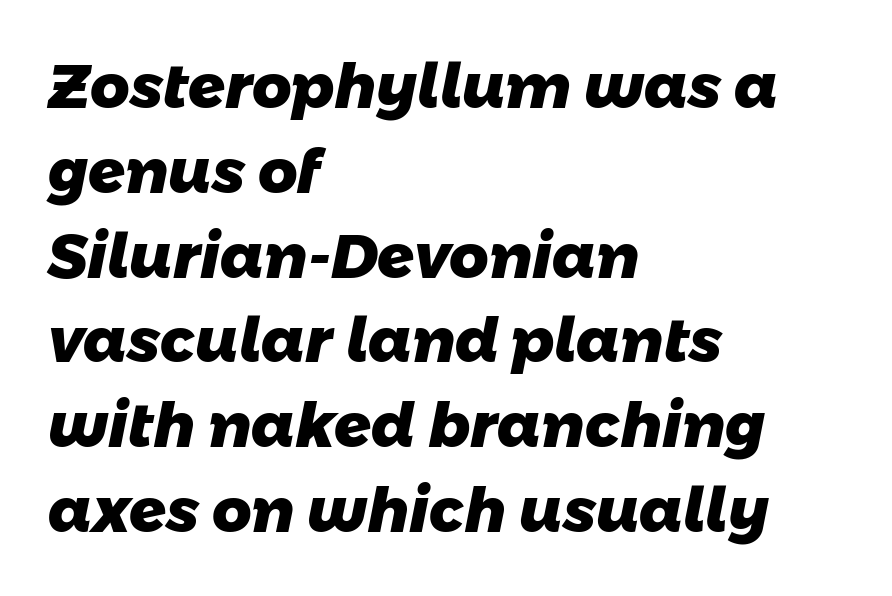
Q: Is the text bold? A: Yes.
Q: Is the typeface a serif or a sans-serif typeface? A: Sans-serif.
Q: Is the text underlined? A: No.
Q: How is the paragraph aligned? A: Left-aligned.
Q: Is the spacing between letters normal or unusually wide? A: Normal.
Q: Is the spacing between lines tight, normal or loose? A: Normal.
Q: Width (condensed, normal, or wide)? A: Normal.
Q: Stroke contrast? A: Low.
Q: x-height? A: Medium.
Q: Monospaced? A: No.
